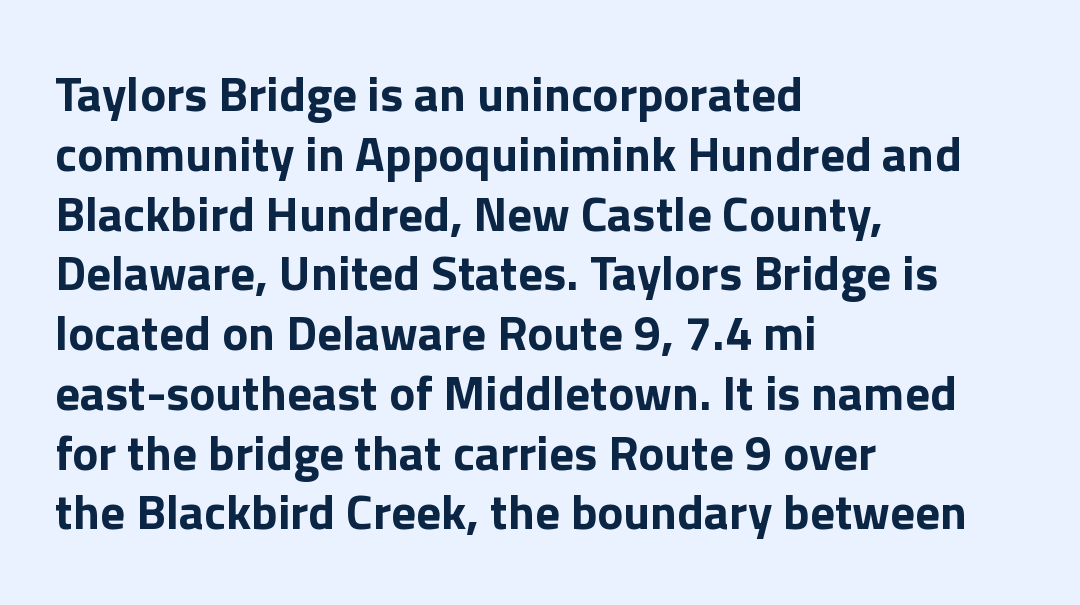
Each glyph is drawn with heavy, bold strokes. Nobody touched the tracking dial on this one. The face used here is proportionally spaced, like ordinary book or web type. This sample uses a sans-serif face.
